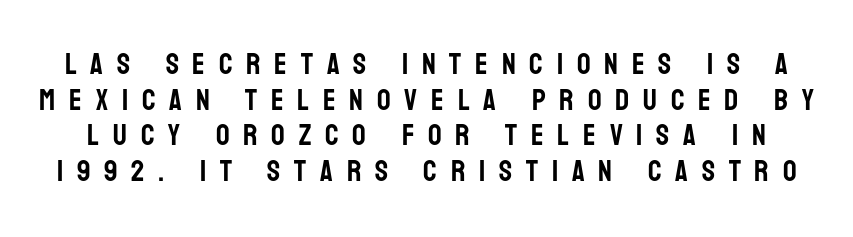
Q: Is the text italic (slanted)? A: No, it is upright.
Q: Is the typeface a serif or a sans-serif typeface? A: Sans-serif.
Q: Is the text underlined? A: No.
Q: Is the spacing between letters normal or unusually wide? A: Unusually wide.
Q: Width (condensed, normal, or wide)? A: Condensed.
Q: Stroke contrast? A: Low.
Q: x-height? A: Large.
Q: Monospaced? A: No.
